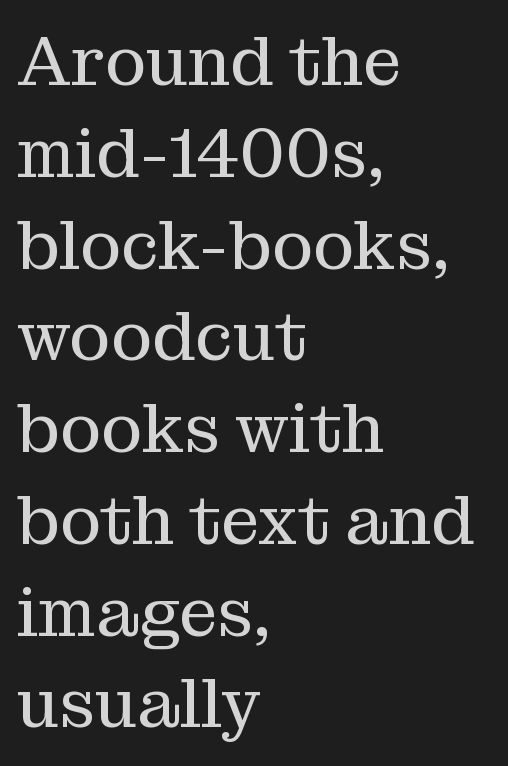
{"serif": "yes", "italic": "no", "bold": "no", "weight": "regular", "width": "normal", "stroke_contrast": "medium", "x_height": "medium", "monospaced": "no", "underline": "no", "align": "left", "line_spacing": "normal", "line_spacing_ratio": 1.33, "letter_spacing": "normal", "letter_spacing_em": 0.0, "glyph_px": 69}
